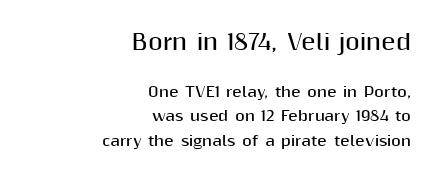
Q: Is the text bold? A: Yes.
Q: Is the text italic (slanted)? A: No, it is upright.
Q: Is the text underlined? A: No.
Q: How is the paragraph aligned? A: Right-aligned.
Q: Is the spacing between letters normal or unusually wide? A: Normal.
Q: Which block of text is set in a larger size, the first (top) or the second (bottom)? A: The first (top) one.
